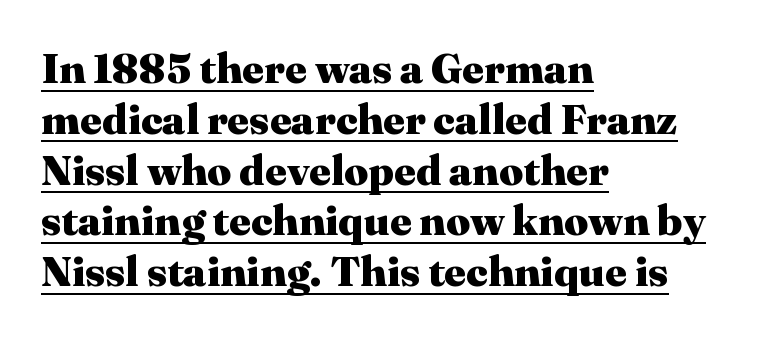
{"serif": "yes", "italic": "no", "bold": "yes", "weight": "heavy", "width": "normal", "stroke_contrast": "medium", "x_height": "medium", "monospaced": "no", "underline": "yes", "align": "left", "line_spacing_ratio": 1.21, "letter_spacing": "normal", "letter_spacing_em": 0.0, "glyph_px": 42}
